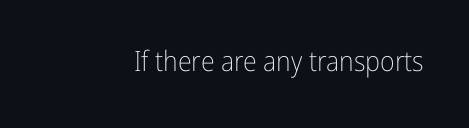
The image shows 28 px light, condensed sans-serif type, upright; set normal letter spacing, not underlined; low stroke contrast and a medium x-height.
